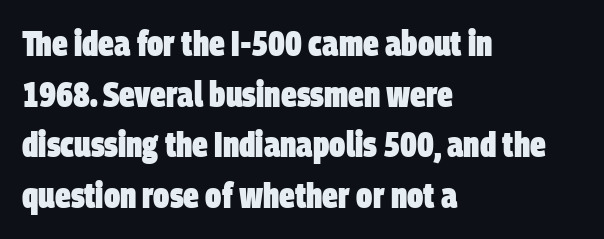
The image shows 35 px heavy, condensed sans-serif type; set left-aligned, normal line spacing (1.45x), normal letter spacing, not underlined; low stroke contrast and a large x-height.
